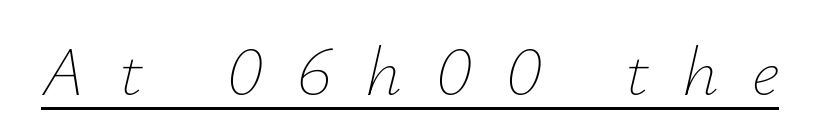
Q: Is the text bold? A: No.
Q: Is the text italic (slanted)? A: Yes, it leans right by about 12 degrees.
Q: Is the text underlined? A: Yes.
Q: Is the spacing between letters normal or unusually wide? A: Unusually wide.
Q: Width (condensed, normal, or wide)? A: Normal.
Q: Stroke contrast? A: Low.
Q: x-height? A: Small.
Q: Monospaced? A: No.
